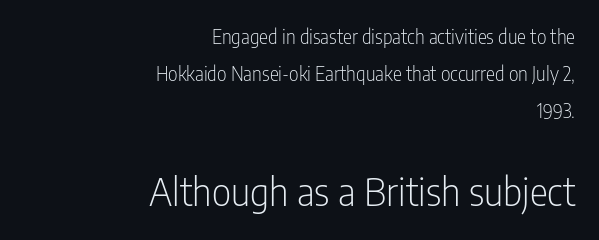
Q: Is the text bold? A: No.
Q: Is the text italic (slanted)? A: No, it is upright.
Q: Is the typeface a serif or a sans-serif typeface? A: Sans-serif.
Q: Is the text underlined? A: No.
Q: How is the paragraph aligned? A: Right-aligned.
Q: Is the spacing between letters normal or unusually wide? A: Normal.
Q: Is the spacing between lines tight, normal or loose? A: Loose.
Q: Which block of text is set in a larger size, the first (top) or the second (bottom)? A: The second (bottom) one.
Q: Width (condensed, normal, or wide)? A: Condensed.
Q: Stroke contrast? A: Low.
Q: x-height? A: Medium.
Q: Monospaced? A: No.
